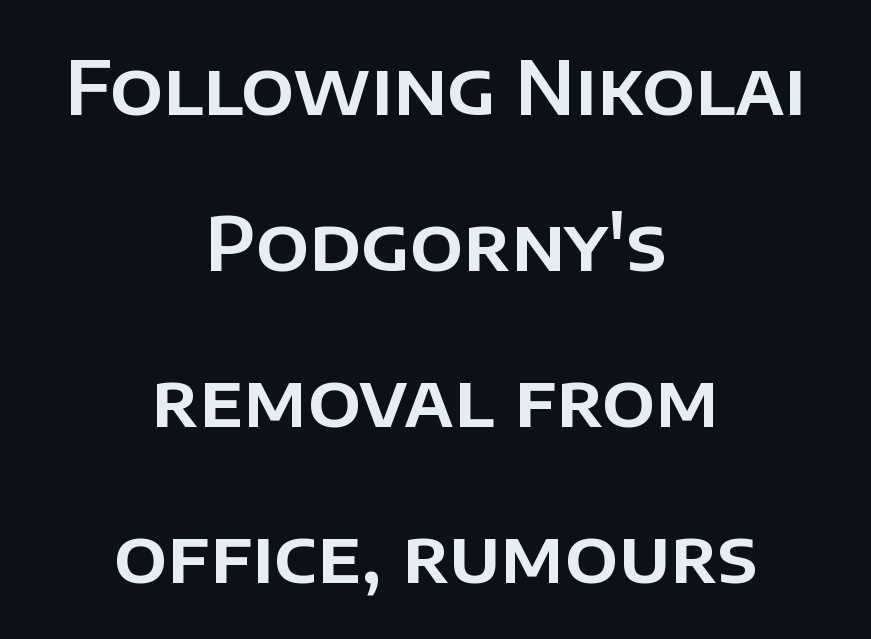
Q: Is the text italic (slanted)? A: No, it is upright.
Q: Is the typeface a serif or a sans-serif typeface? A: Sans-serif.
Q: Is the text underlined? A: No.
Q: How is the paragraph aligned? A: Centered.
Q: Is the spacing between letters normal or unusually wide? A: Normal.
Q: Is the spacing between lines tight, normal or loose? A: Loose.
Q: Width (condensed, normal, or wide)? A: Normal.
Q: Stroke contrast? A: Low.
Q: x-height? A: Large.
Q: Monospaced? A: No.
